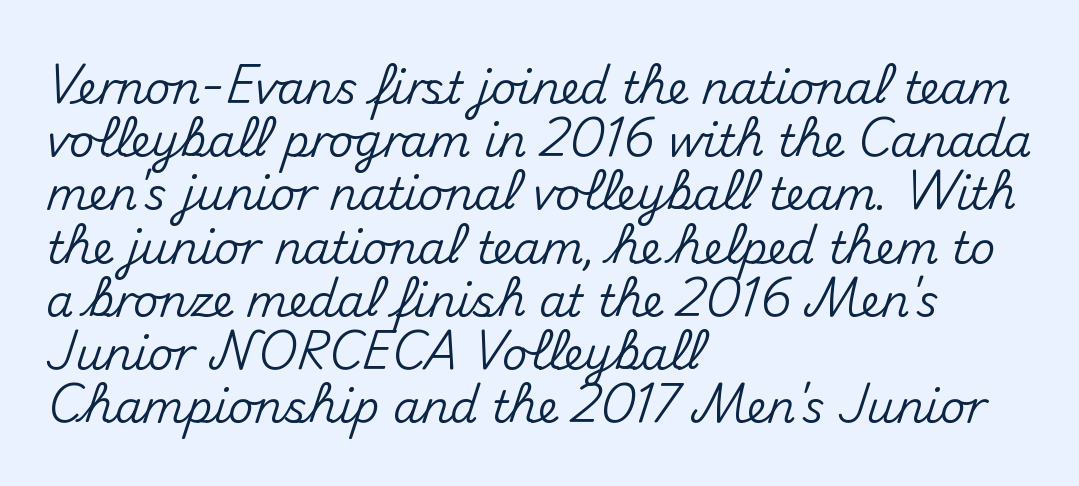
The paragraph has a hard left edge and a soft right edge. Unlike a traditional serif, this face leaves its strokes unadorned. Bare-footed words on every line. The gaps between neighbouring characters are ordinary and unremarkable. These lines are rendered in a variable-pitch font.
